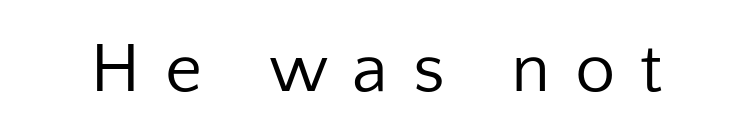
{"serif": "no", "italic": "no", "bold": "no", "weight": "regular", "width": "normal", "stroke_contrast": "low", "x_height": "medium", "monospaced": "no", "underline": "no", "letter_spacing": "wide", "letter_spacing_em": 0.34, "glyph_px": 72}
